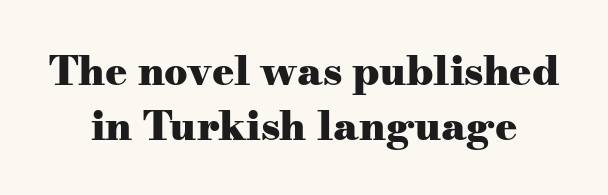
You could call the tracking neutral — neither tight nor loose. Spacing verdict: proportional, widths tailored to each character. Successive baselines arrive at the customary interval. This rendering features lettering with no underline. The letters carry serifs — small finishing strokes at the ends of their stems. In terms of posture, this sample is upright.
